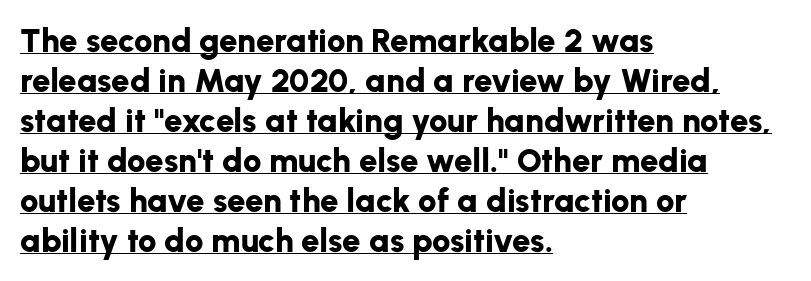
The image shows 33 px bold sans-serif type, upright; set left-aligned, line spacing 1.21x, normal letter spacing, underlined; low stroke contrast and a medium x-height.
